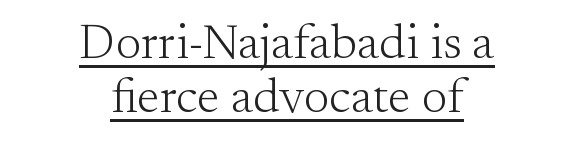
{"serif": "yes", "italic": "no", "bold": "no", "weight": "light", "width": "normal", "stroke_contrast": "medium", "x_height": "small", "monospaced": "no", "underline": "yes", "align": "center", "line_spacing": "tight", "line_spacing_ratio": 1.11, "letter_spacing": "normal", "letter_spacing_em": 0.0, "glyph_px": 49}
